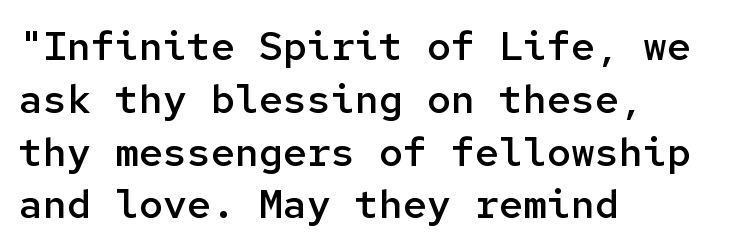
{"serif": "no", "italic": "no", "bold": "semi", "weight": "semibold", "width": "normal", "stroke_contrast": "low", "x_height": "medium", "monospaced": "yes", "underline": "no", "align": "left", "line_spacing": "normal", "line_spacing_ratio": 1.32, "letter_spacing": "normal", "letter_spacing_em": 0.0, "glyph_px": 40}
